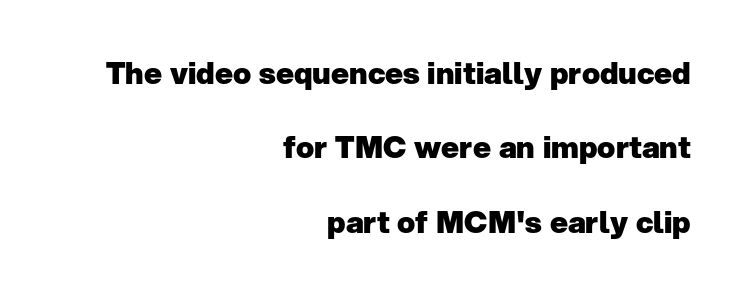
{"serif": "no", "italic": "no", "bold": "yes", "weight": "heavy", "width": "normal", "stroke_contrast": "low", "x_height": "medium", "monospaced": "no", "underline": "no", "align": "right", "line_spacing": "loose", "line_spacing_ratio": 2.48, "letter_spacing": "normal", "letter_spacing_em": 0.0, "glyph_px": 30}
